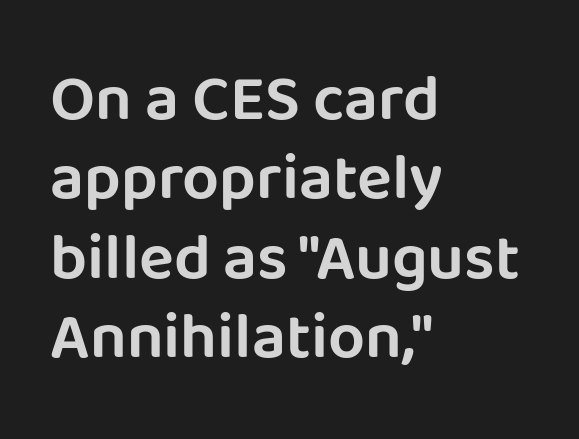
Q: Is the text italic (slanted)? A: No, it is upright.
Q: Is the typeface a serif or a sans-serif typeface? A: Sans-serif.
Q: Is the text underlined? A: No.
Q: How is the paragraph aligned? A: Left-aligned.
Q: Is the spacing between letters normal or unusually wide? A: Normal.
Q: Width (condensed, normal, or wide)? A: Normal.
Q: Stroke contrast? A: Low.
Q: x-height? A: Large.
Q: Monospaced? A: No.
